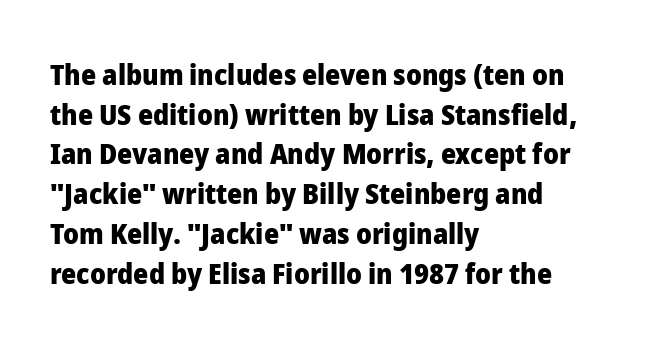
{"serif": "no", "italic": "no", "bold": "yes", "weight": "heavy", "width": "normal", "stroke_contrast": "low", "x_height": "medium", "monospaced": "no", "underline": "no", "align": "left", "line_spacing": "normal", "line_spacing_ratio": 1.37, "letter_spacing": "normal", "letter_spacing_em": 0.0, "glyph_px": 29}
